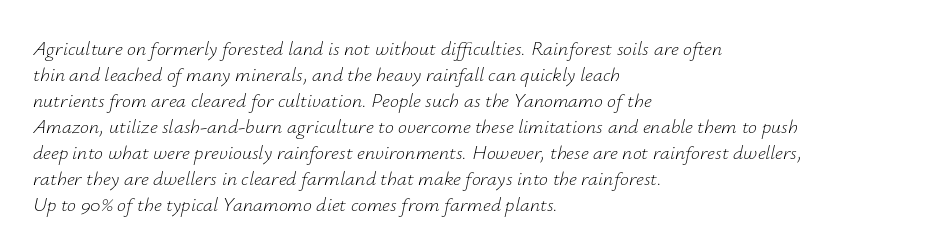
No letter is thick-stroked: the sample isn't bold. Just letters on the line, the space beneath them empty. You could call the tracking neutral — neither tight nor loose. A typesetter would call this leading conventional body-copy spacing.
